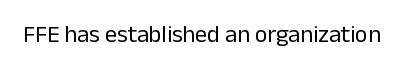
The image shows 24 px text type, upright; set normal letter spacing, not underlined.
